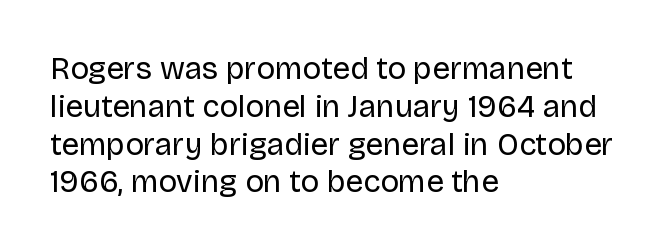
Note the varied advance widths — an 'i' is clearly narrower than an 'm'. Typographically, this falls in the sans-serif category. Italic: no, the glyphs are upright roman. You could call the tracking neutral — neither tight nor loose.
